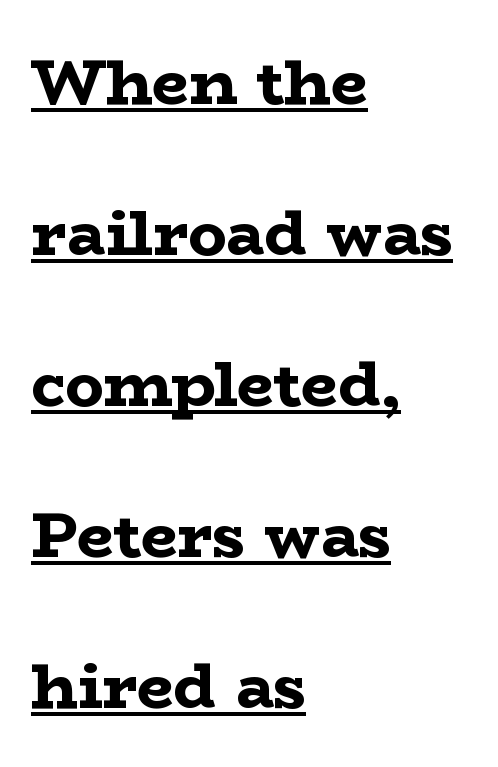
{"serif": "yes", "italic": "no", "bold": "yes", "weight": "bold", "width": "wide", "stroke_contrast": "low", "x_height": "medium", "monospaced": "no", "underline": "yes", "align": "left", "line_spacing": "loose", "line_spacing_ratio": 2.36, "letter_spacing": "normal", "letter_spacing_em": 0.0, "glyph_px": 64}
